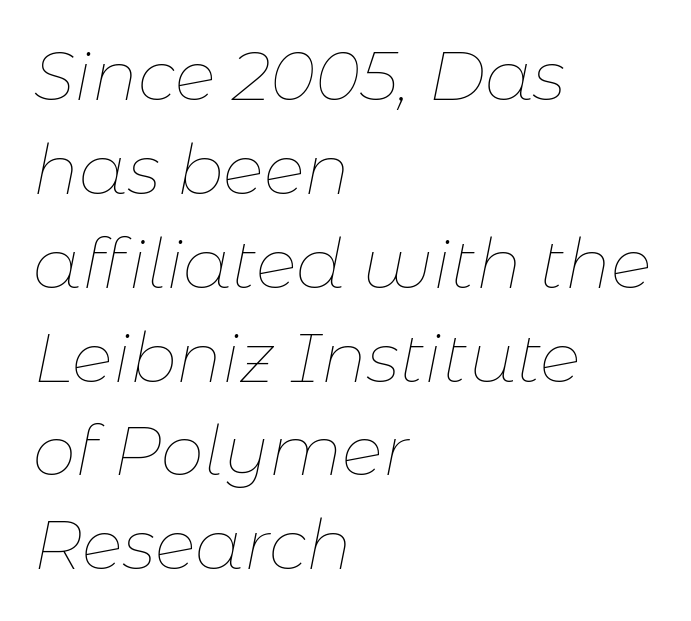
The image shows 69 px thin type, italic (leaning right); set left-aligned, normal line spacing (1.36x), normal letter spacing, not underlined; low stroke contrast and a medium x-height.
